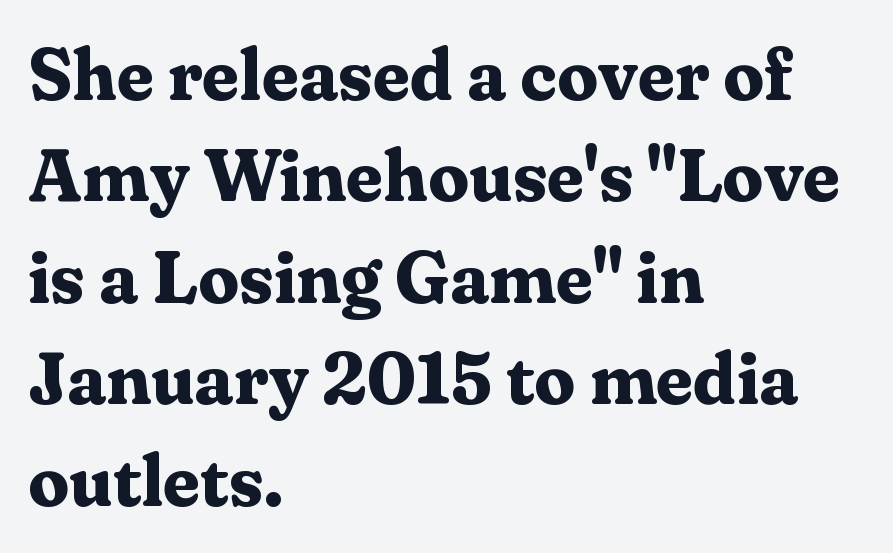
The image shows 73 px bold serif type, upright; set left-aligned, normal line spacing (1.39x), normal letter spacing, not underlined; medium stroke contrast and a medium x-height.
